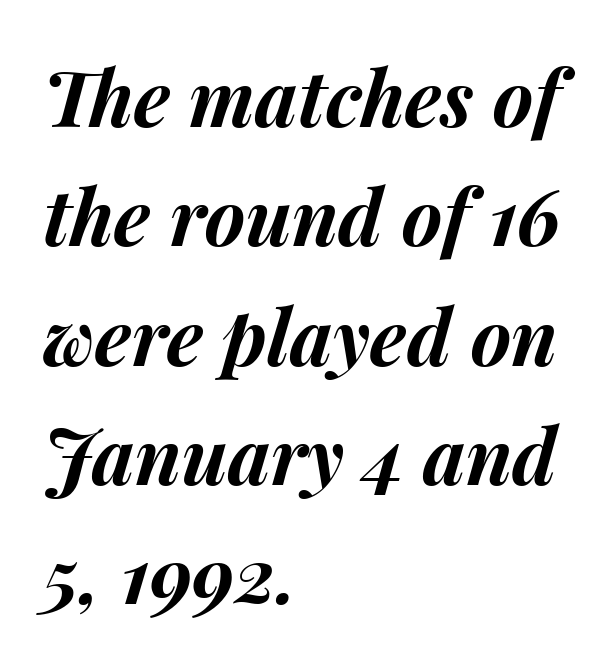
The letters advance in unequal steps, a hallmark of proportional type. Horizontal alignment here is leftward, the default for most running prose. Baseline-to-baseline distance is the conventional proportion of letter height. The glyphs have the mass of a bold cut. Rule under the text: the space is simply empty. The passage shown leans; its letterforms are oblique.
